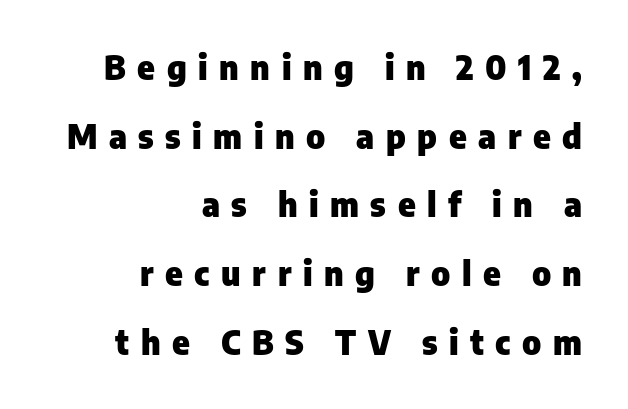
Just letters on the line, the space beneath them empty. Every row of glyphs terminates at an identical x-position on the right. The axis of the letterforms is exactly vertical. The face used here is rendered with a markedly widened letterfit. The face used here has the dense, thick strokes of a bold. The letters advance in unequal steps, a hallmark of proportional type.
